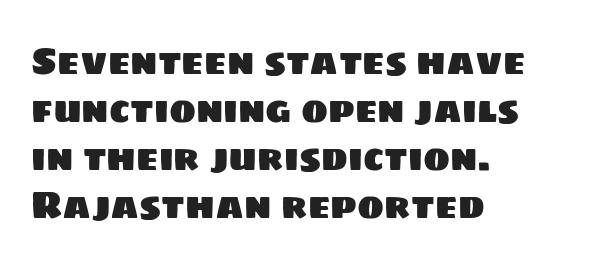
{"serif": "no", "width": "normal", "stroke_contrast": "low", "x_height": "large", "monospaced": "no", "underline": "no", "align": "left", "line_spacing": "normal", "line_spacing_ratio": 1.33, "letter_spacing": "normal", "letter_spacing_em": 0.0, "glyph_px": 36}
